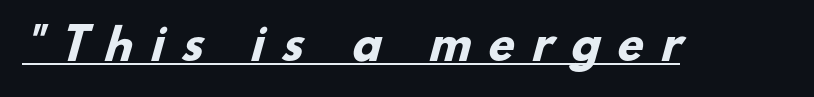
{"serif": "no", "bold": "yes", "weight": "heavy", "width": "normal", "stroke_contrast": "low", "x_height": "small", "monospaced": "no", "underline": "yes", "letter_spacing": "wide", "letter_spacing_em": 0.43, "glyph_px": 42}
